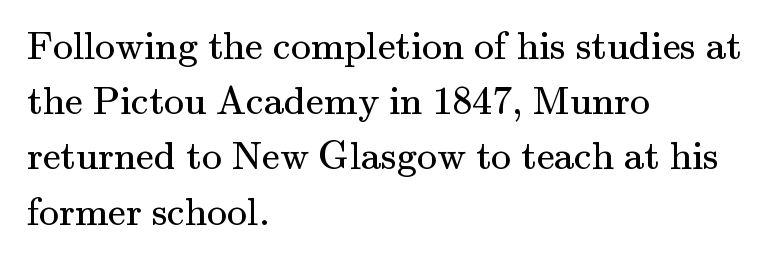
The image shows 40 px regular-weight serif type, upright; set left-aligned, normal line spacing (1.38x), normal letter spacing, not underlined; medium stroke contrast and a small x-height.
